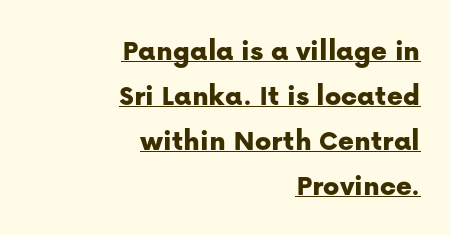
Q: Is the text italic (slanted)? A: No, it is upright.
Q: Is the typeface a serif or a sans-serif typeface? A: Sans-serif.
Q: Is the text underlined? A: Yes.
Q: How is the paragraph aligned? A: Right-aligned.
Q: Is the spacing between letters normal or unusually wide? A: Normal.
Q: Is the spacing between lines tight, normal or loose? A: Normal.
Q: Width (condensed, normal, or wide)? A: Normal.
Q: Stroke contrast? A: Low.
Q: x-height? A: Medium.
Q: Monospaced? A: No.
